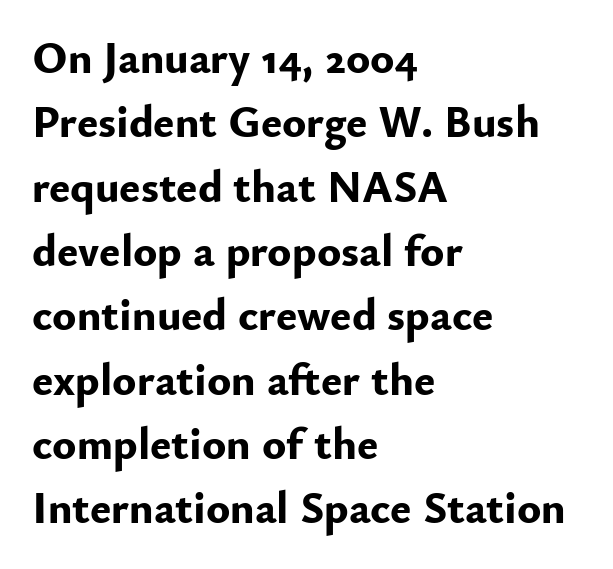
Q: Is the text bold? A: Yes.
Q: Is the text italic (slanted)? A: No, it is upright.
Q: Is the typeface a serif or a sans-serif typeface? A: Sans-serif.
Q: Is the text underlined? A: No.
Q: How is the paragraph aligned? A: Left-aligned.
Q: Is the spacing between letters normal or unusually wide? A: Normal.
Q: Is the spacing between lines tight, normal or loose? A: Normal.
Q: Width (condensed, normal, or wide)? A: Normal.
Q: Stroke contrast? A: Low.
Q: x-height? A: Small.
Q: Monospaced? A: No.
